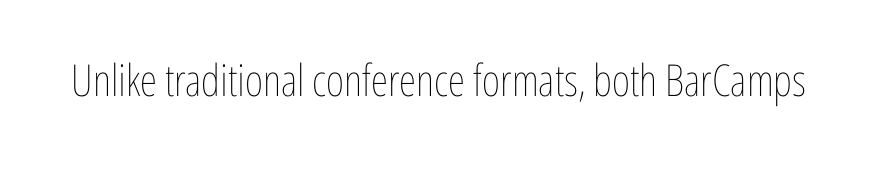
The image shows 44 px thin, condensed type, upright; set normal letter spacing, not underlined; low stroke contrast and a medium x-height.
